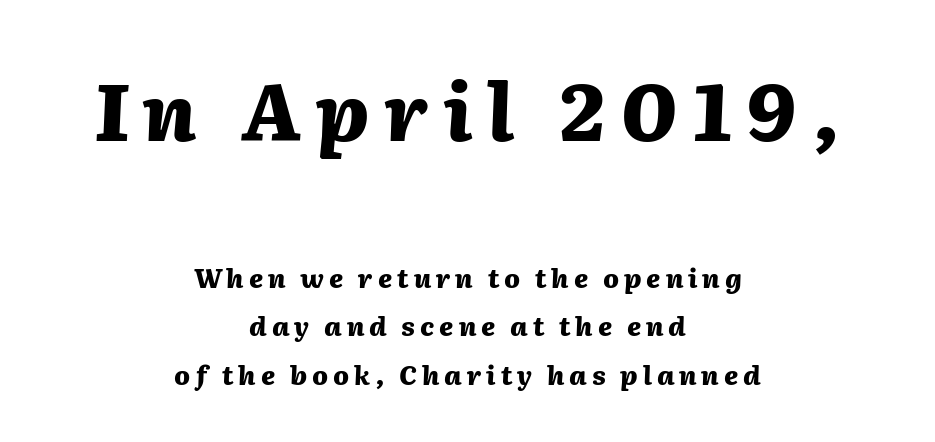
The face used here has a pronounced slope to its letters. Typographic density is high because the face is bold. Here the first block reads like a headline and the second like body copy. This sample is center-justified, so both line endings float freely. The words here are not underlined. Varying glyph widths throughout — classic text-font behaviour.
